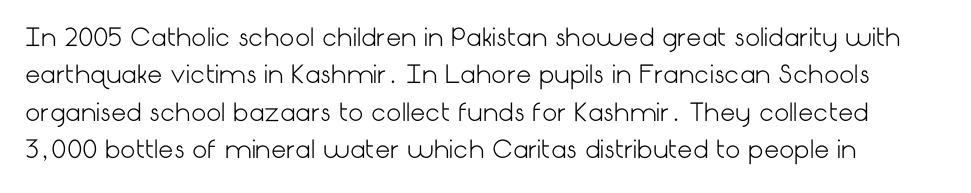
{"italic": "no", "bold": "no", "underline": "no", "line_spacing": "normal", "line_spacing_ratio": 1.56, "letter_spacing": "normal", "letter_spacing_em": 0.0, "glyph_px": 24}
